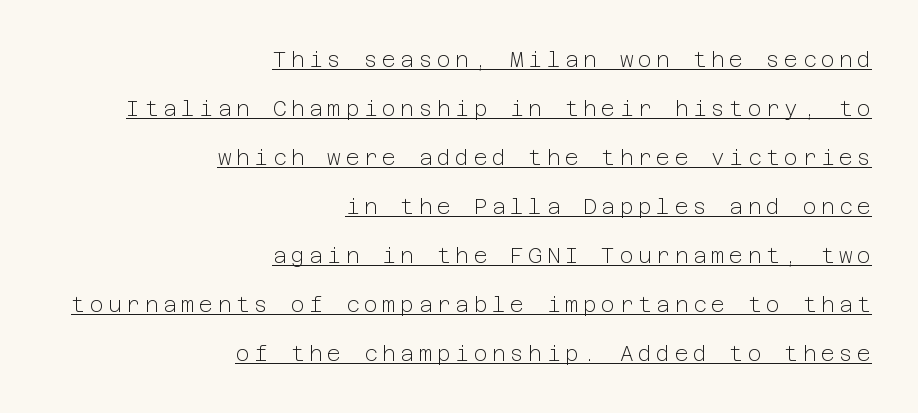
Here the glyphs are tracked loosely, breaking word shapes into spaced letters. The designer dialed line spacing up above the default. Caption: face not bold, strokes unweighted. Unlike italic type, these characters show no tilt at all. Visually the block forms a straight wall on the right and a jagged coastline on the left. Looks like someone drew a line under every word here.
